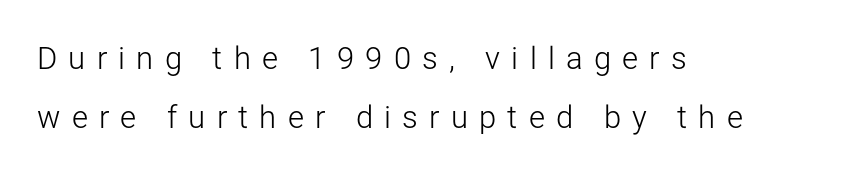
No italicization has been applied; the sample stays upright. The block of text is sparse from top to bottom, with ample space between rows. Caption: multi-line text, flush left, ragged right. The letterforms sit at book weight or below.
